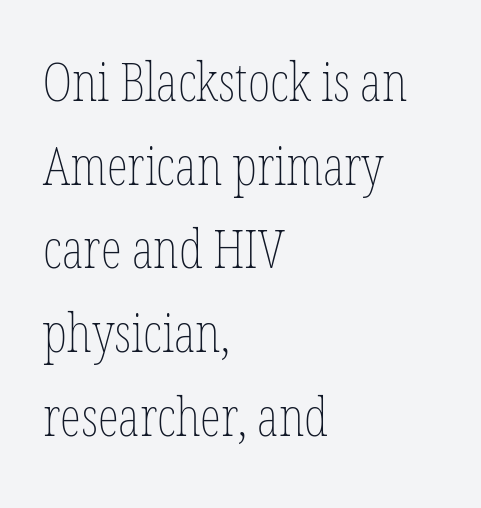
{"italic": "no", "bold": "no", "weight": "thin", "width": "condensed", "stroke_contrast": "low", "x_height": "medium", "monospaced": "no", "underline": "no", "align": "left", "line_spacing": "normal", "line_spacing_ratio": 1.55, "letter_spacing": "normal", "letter_spacing_em": 0.0, "glyph_px": 54}
